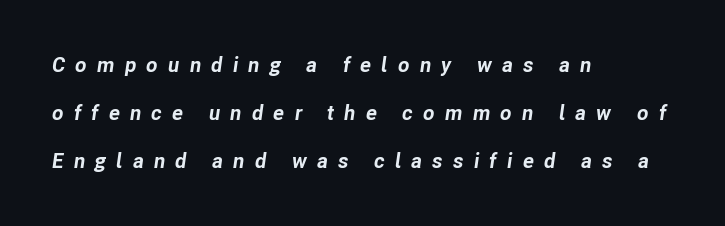
Q: Is the text bold? A: Yes.
Q: Is the text italic (slanted)? A: Yes, it leans right by about 8 degrees.
Q: Is the text underlined? A: No.
Q: How is the paragraph aligned? A: Left-aligned.
Q: Is the spacing between letters normal or unusually wide? A: Unusually wide.
Q: Is the spacing between lines tight, normal or loose? A: Loose.
